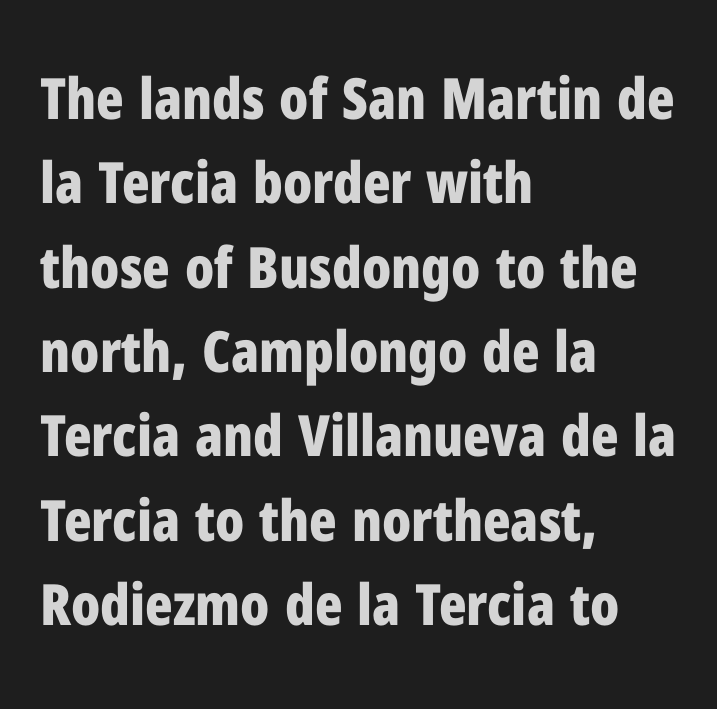
The image shows 57 px bold, condensed sans-serif type, upright; set left-aligned, normal line spacing (1.48x), normal letter spacing, not underlined; low stroke contrast and a medium x-height.
